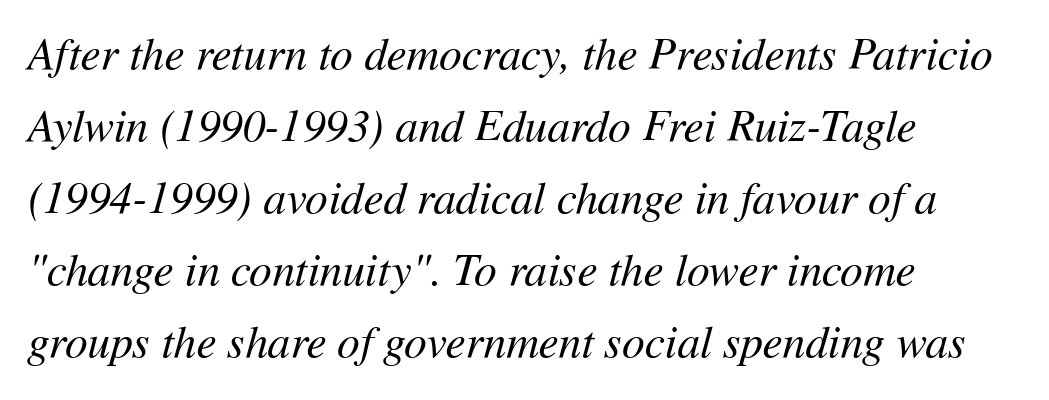
Visually the block forms a straight wall on the left and a jagged coastline on the right. Weight: not bold — regular or lighter. Italic: yes, the glyphs are oblique. This block has exactly the height ordinary leading produces.
